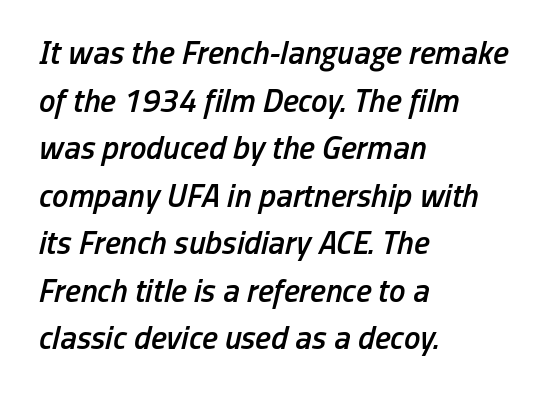
Q: Is the text bold? A: Semi-bold.
Q: Is the text italic (slanted)? A: Yes, it leans right by about 13 degrees.
Q: Is the text underlined? A: No.
Q: How is the paragraph aligned? A: Left-aligned.
Q: Is the spacing between letters normal or unusually wide? A: Normal.
Q: Is the spacing between lines tight, normal or loose? A: Normal.
Q: Width (condensed, normal, or wide)? A: Condensed.
Q: Stroke contrast? A: Low.
Q: x-height? A: Medium.
Q: Monospaced? A: No.
